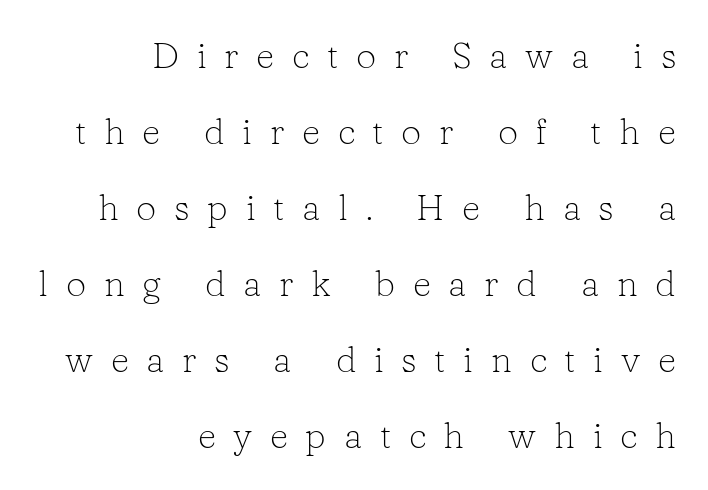
The image shows 36 px light serif type, upright; set right-aligned, loose line spacing (2.11x), unusually wide letter spacing (+0.49 em), not underlined; low stroke contrast and a medium x-height.
